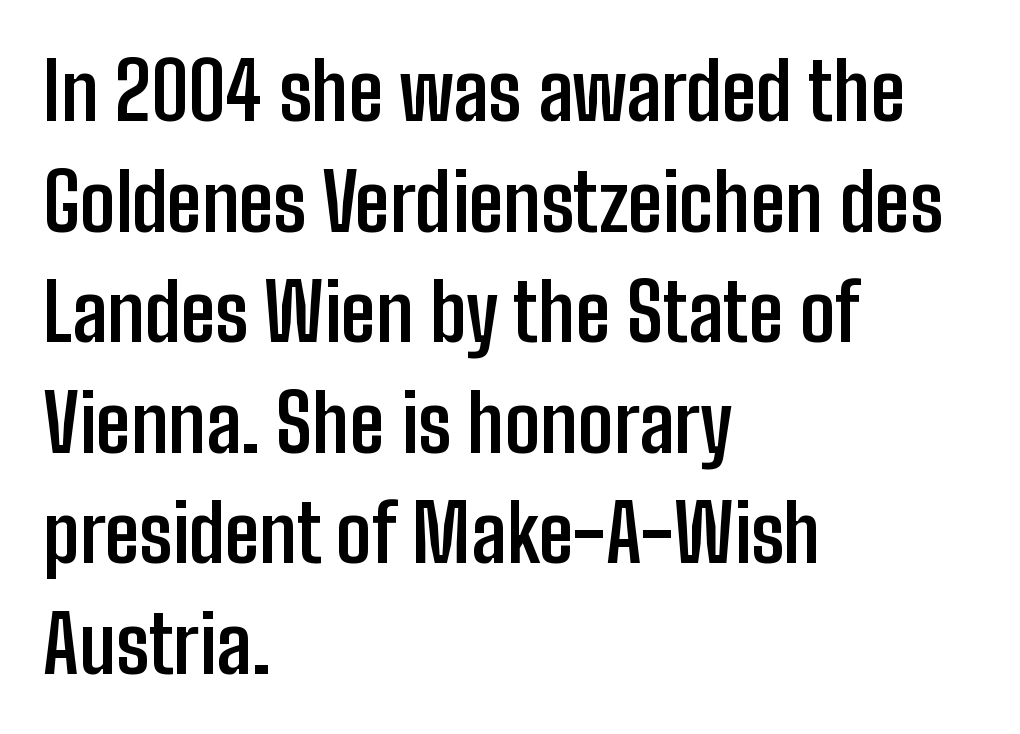
{"serif": "no", "italic": "no", "bold": "yes", "weight": "semibold", "width": "condensed", "stroke_contrast": "low", "x_height": "medium", "monospaced": "no", "underline": "no", "align": "left", "line_spacing": "normal", "line_spacing_ratio": 1.4, "letter_spacing": "normal", "letter_spacing_em": 0.0, "glyph_px": 79}
